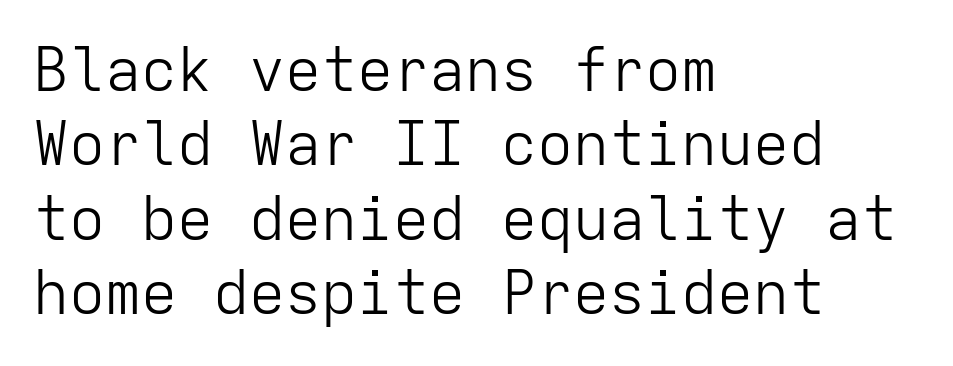
Q: Is the text bold? A: No.
Q: Is the text italic (slanted)? A: No, it is upright.
Q: Is the typeface a serif or a sans-serif typeface? A: Sans-serif.
Q: Is the text underlined? A: No.
Q: How is the paragraph aligned? A: Left-aligned.
Q: Is the spacing between letters normal or unusually wide? A: Normal.
Q: Width (condensed, normal, or wide)? A: Normal.
Q: Stroke contrast? A: Low.
Q: x-height? A: Medium.
Q: Monospaced? A: Yes.
